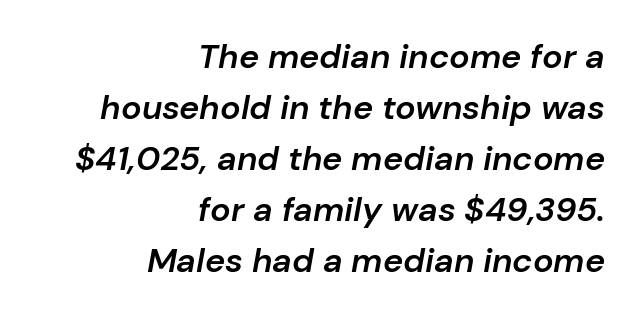
{"italic": "yes", "lean": "right", "slant_degrees": 10, "bold": "semi", "weight": "semibold", "width": "normal", "stroke_contrast": "low", "x_height": "medium", "monospaced": "no", "underline": "no", "align": "right", "line_spacing": "normal", "line_spacing_ratio": 1.5, "letter_spacing": "normal", "letter_spacing_em": 0.0, "glyph_px": 34}
